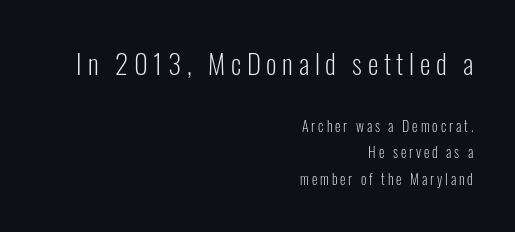
The horizontal fit of the characters is loose and conspicuously gappy. Descenders hang freely into open space. The letters in the upper block stand taller than those in the block below. Is there any slant? The stems are plumb. The letters look calm and open, with moderate or lighter stems.
